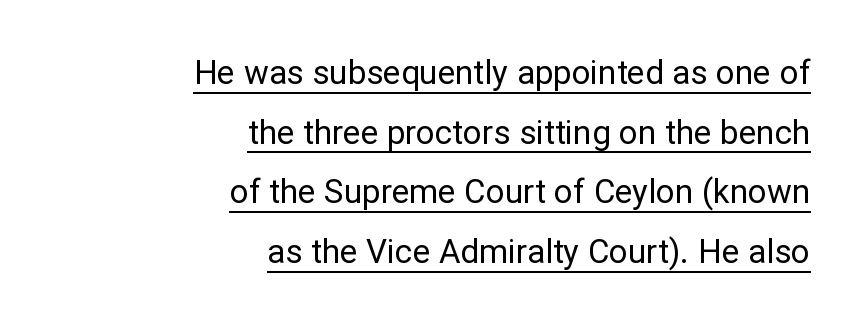
The image shows 33 px regular-weight sans-serif type, upright; set right-aligned, line spacing 1.81x, normal letter spacing, underlined; low stroke contrast and a medium x-height.
